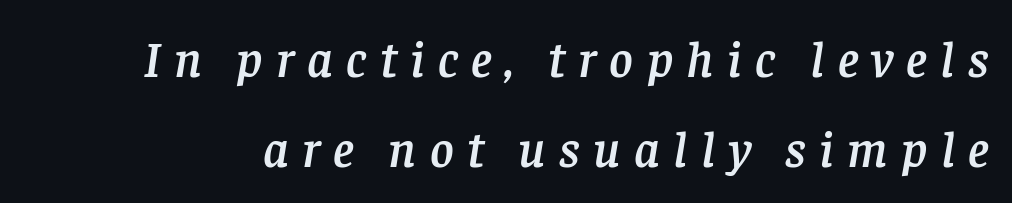
Type style note: has serifs. The tracking reads as deliberately expanded to a designer's eye. Has an underline been added? It has not. Compared with ordinary roman type, these characters are visibly tilted. A typesetter would call this proportional, since set widths differ per character.
